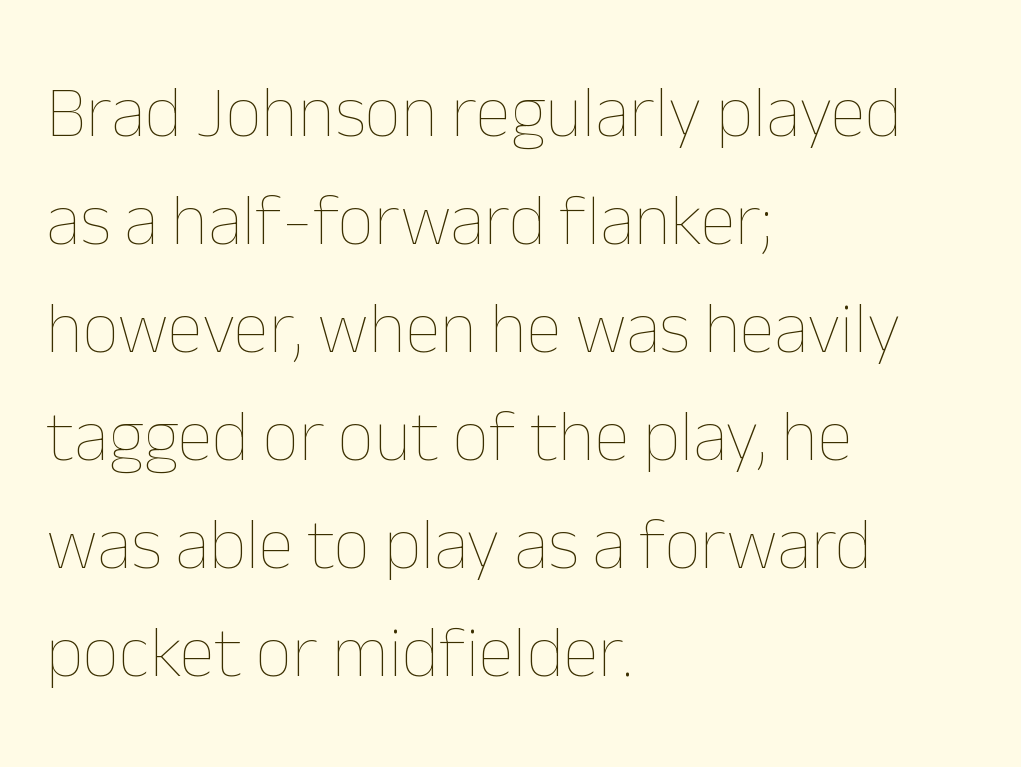
Inter-character spacing is left at the font's built-in metrics. Caption: face not bold, strokes unweighted. Vertical strokes here are truly vertical. Casual observation: everything's shoved over to the left. Is there much room between lines? A standard amount, neither cramped nor airy. No word sits above an underline.
